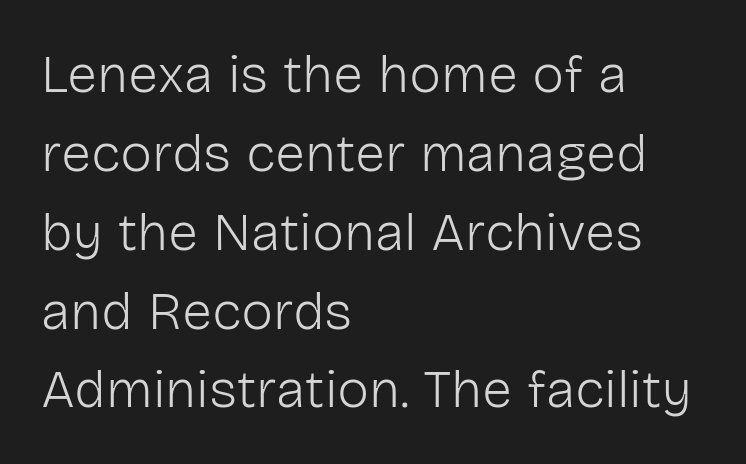
Q: Is the text bold? A: No.
Q: Is the text italic (slanted)? A: No, it is upright.
Q: Is the typeface a serif or a sans-serif typeface? A: Sans-serif.
Q: Is the text underlined? A: No.
Q: How is the paragraph aligned? A: Left-aligned.
Q: Is the spacing between letters normal or unusually wide? A: Normal.
Q: Is the spacing between lines tight, normal or loose? A: Normal.
Q: Width (condensed, normal, or wide)? A: Normal.
Q: Stroke contrast? A: Low.
Q: x-height? A: Medium.
Q: Monospaced? A: No.
